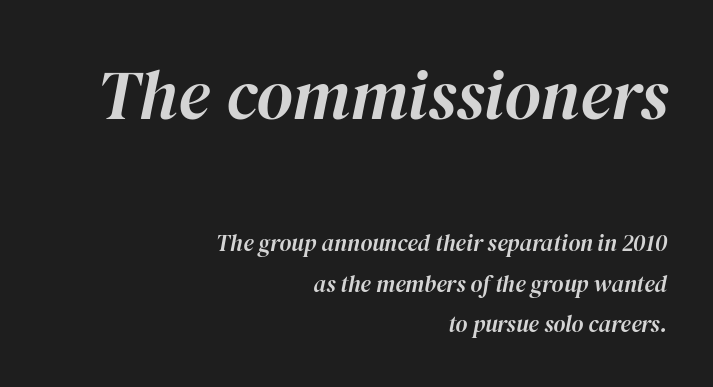
Q: Is the text italic (slanted)? A: Yes, it leans right by about 12 degrees.
Q: Is the text underlined? A: No.
Q: How is the paragraph aligned? A: Right-aligned.
Q: Is the spacing between letters normal or unusually wide? A: Normal.
Q: Which block of text is set in a larger size, the first (top) or the second (bottom)? A: The first (top) one.
Q: Width (condensed, normal, or wide)? A: Normal.
Q: Stroke contrast? A: High.
Q: x-height? A: Medium.
Q: Monospaced? A: No.
